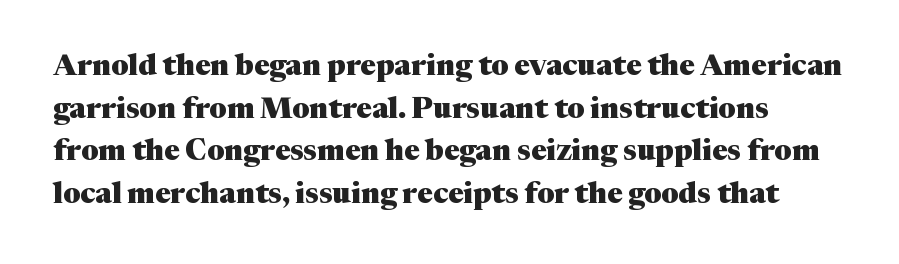
Ascenders rise straight up at ninety degrees. The designer went with a serif here, giving each stem small feet. Vertical spacing — default. You could not count columns in this text — the font is proportionally spaced. Letter spacing: default. I'd describe the lettering as bold — thick and assertive.
